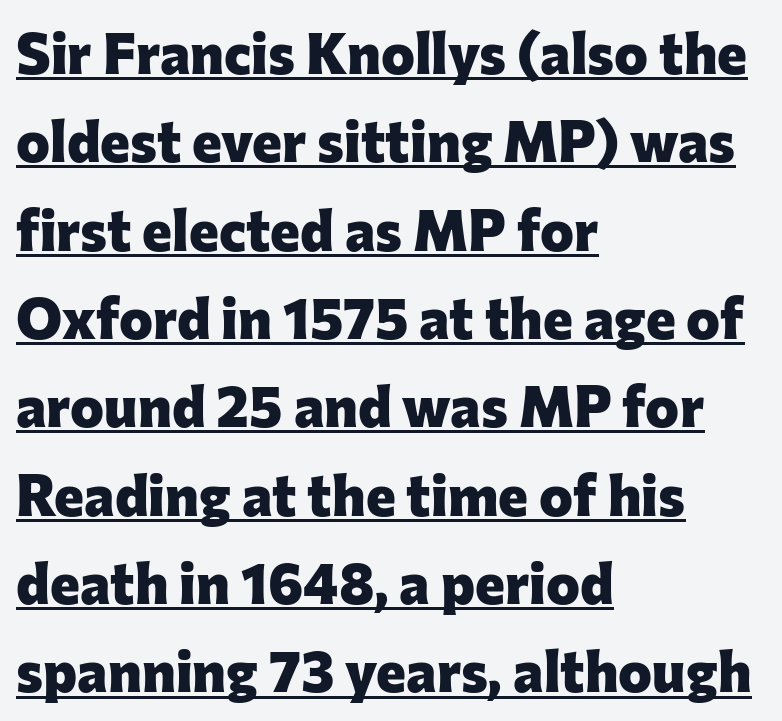
Short note: letters normally spaced. Compared with a centered layout, this one pins lines to the left instead. The font is running at its bold setting. If you drew a line through each stem, it would be perfectly vertical.
